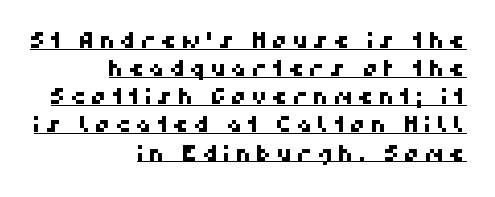
Q: Is the text underlined? A: Yes.
Q: How is the paragraph aligned? A: Right-aligned.
Q: Is the spacing between letters normal or unusually wide? A: Unusually wide.
Q: Is the spacing between lines tight, normal or loose? A: Normal.
